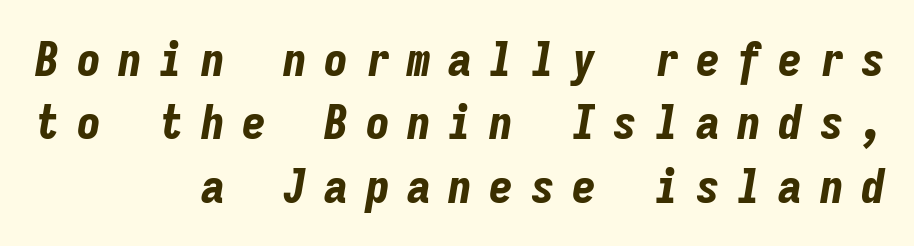
The image shows 48 px bold, condensed type, italic (leaning right), monospaced; set right-aligned, normal line spacing (1.32x), unusually wide letter spacing (+0.36 em), not underlined; low stroke contrast and a medium x-height.
